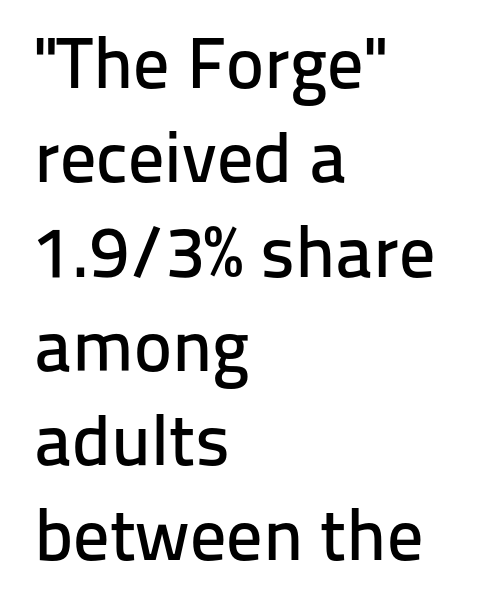
Q: Is the text italic (slanted)? A: No, it is upright.
Q: Is the typeface a serif or a sans-serif typeface? A: Sans-serif.
Q: Is the text underlined? A: No.
Q: How is the paragraph aligned? A: Left-aligned.
Q: Is the spacing between letters normal or unusually wide? A: Normal.
Q: Is the spacing between lines tight, normal or loose? A: Normal.
Q: Width (condensed, normal, or wide)? A: Normal.
Q: Stroke contrast? A: Low.
Q: x-height? A: Medium.
Q: Monospaced? A: No.
